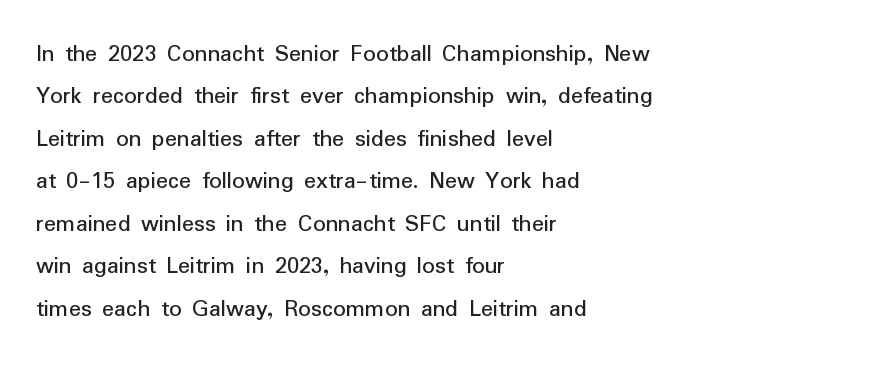
{"italic": "no", "bold": "no", "underline": "no", "align": "left", "line_spacing": "normal", "line_spacing_ratio": 1.7, "letter_spacing": "normal", "letter_spacing_em": 0.0, "glyph_px": 25}
